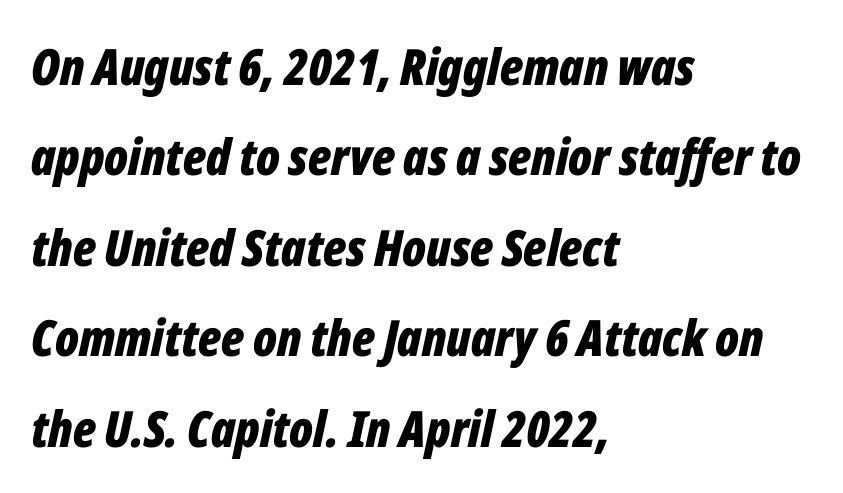
The specimen omits any rule beneath the text block's lines. Emphasis-style slanted type is in use. A student would call this left alignment; a typographer would say flush left, rag right. This sample has the flowing, uneven cadence of proportional lettering. Observe the ordinary spacing: letters are neighbours, not strangers. The rendering uses a bold face; every stroke is thick and dark.
